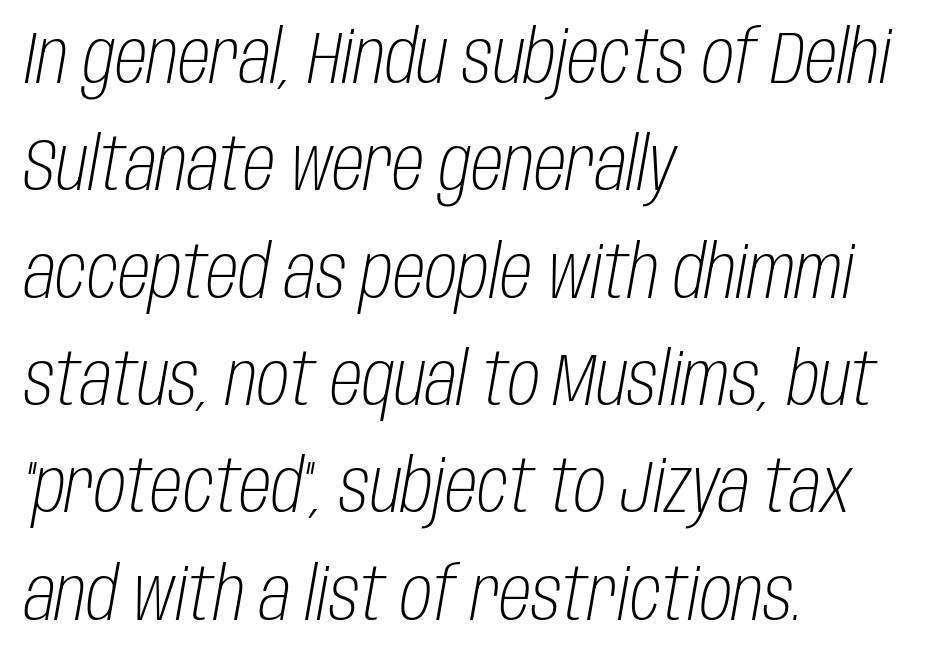
Q: Is the text bold? A: No.
Q: Is the text italic (slanted)? A: Yes, it leans right by about 10 degrees.
Q: Is the text underlined? A: No.
Q: How is the paragraph aligned? A: Left-aligned.
Q: Is the spacing between letters normal or unusually wide? A: Normal.
Q: Is the spacing between lines tight, normal or loose? A: Normal.
Q: Width (condensed, normal, or wide)? A: Condensed.
Q: Stroke contrast? A: Low.
Q: x-height? A: Large.
Q: Monospaced? A: No.
